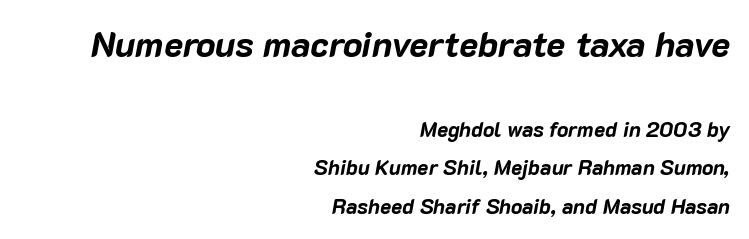
{"italic": "yes", "lean": "right", "slant_degrees": 10, "bold": "yes", "weight": "bold", "width": "normal", "stroke_contrast": "low", "x_height": "medium", "monospaced": "no", "underline": "no", "align": "right", "line_spacing_ratio": 1.83, "letter_spacing": "normal", "letter_spacing_em": 0.0, "larger_block": "first", "size_ratio": 1.71, "glyph_px": 36}
